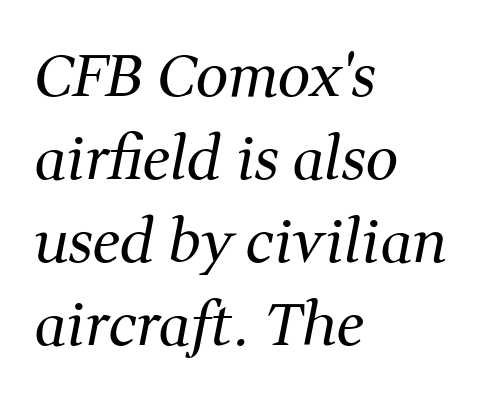
{"serif": "yes", "italic": "yes", "lean": "right", "slant_degrees": 11, "bold": "no", "weight": "regular", "width": "normal", "stroke_contrast": "medium", "x_height": "medium", "monospaced": "no", "underline": "no", "align": "left", "line_spacing": "normal", "line_spacing_ratio": 1.43, "letter_spacing": "normal", "letter_spacing_em": 0.0, "glyph_px": 58}
